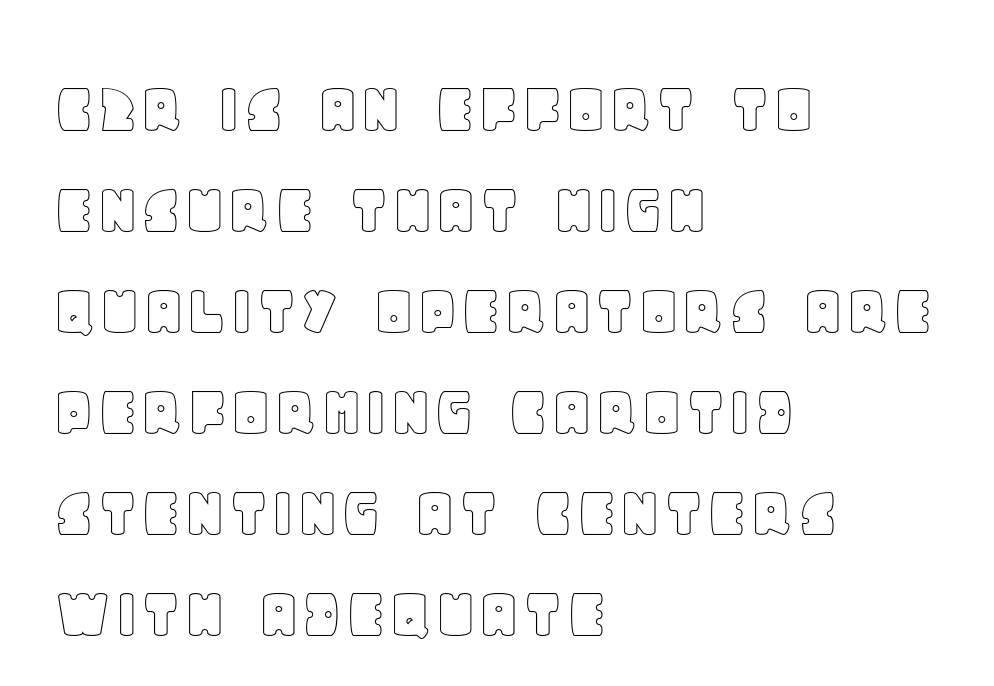
The image shows 76 px text type, upright; set left-aligned, normal line spacing (1.33x), normal letter spacing, not underlined; a large x-height.
